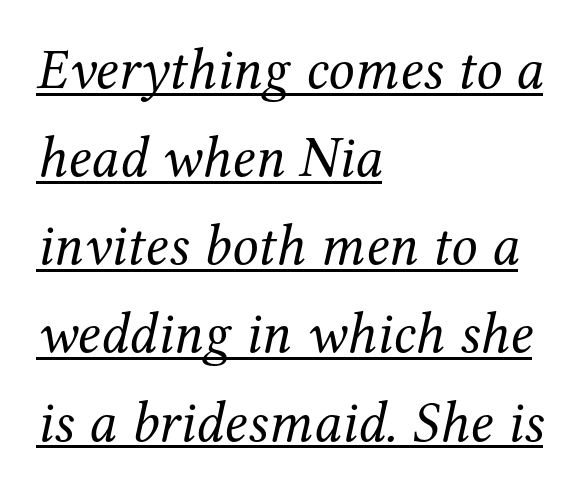
Q: Is the text bold? A: No.
Q: Is the text italic (slanted)? A: Yes, it leans right by about 12 degrees.
Q: Is the typeface a serif or a sans-serif typeface? A: Serif.
Q: Is the text underlined? A: Yes.
Q: How is the paragraph aligned? A: Left-aligned.
Q: Is the spacing between letters normal or unusually wide? A: Normal.
Q: Is the spacing between lines tight, normal or loose? A: Normal.
Q: Width (condensed, normal, or wide)? A: Normal.
Q: Stroke contrast? A: Medium.
Q: x-height? A: Medium.
Q: Monospaced? A: No.
